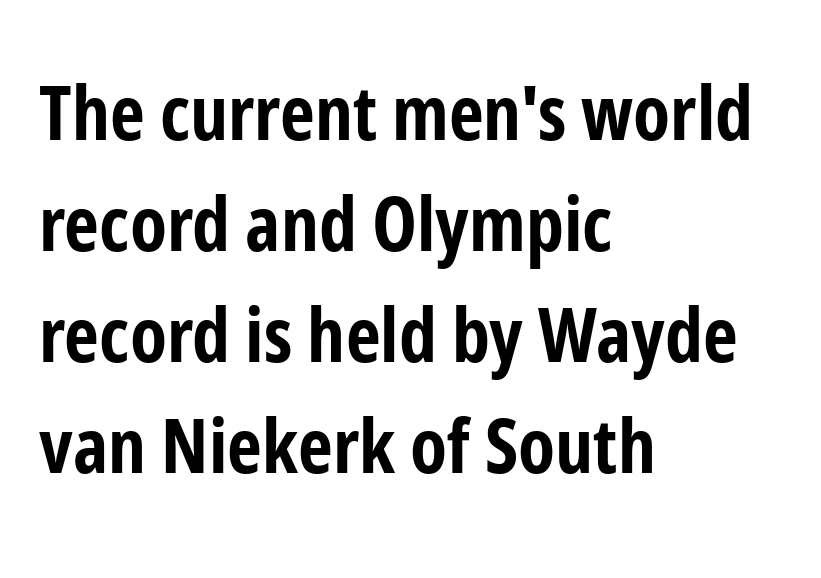
Typesetter's note: full bold, strokes at maximum text heaviness. Varying glyph widths throughout — classic text-font behaviour. Casual observation: everything's shoved over to the left. The strip under each line holds only bare page. Look at the bottom of the vertical strokes: they stop flat, with no serifs.
